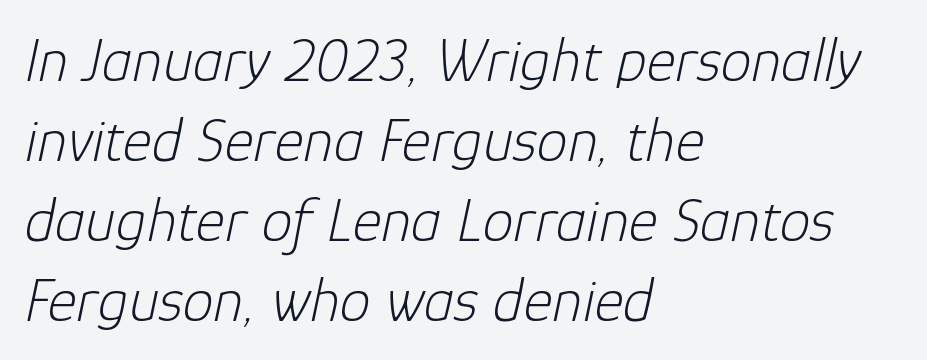
Q: Is the text bold? A: No.
Q: Is the text italic (slanted)? A: Yes, it leans right by about 12 degrees.
Q: Is the text underlined? A: No.
Q: How is the paragraph aligned? A: Left-aligned.
Q: Is the spacing between letters normal or unusually wide? A: Normal.
Q: Is the spacing between lines tight, normal or loose? A: Normal.
Q: Width (condensed, normal, or wide)? A: Normal.
Q: Stroke contrast? A: Low.
Q: x-height? A: Medium.
Q: Monospaced? A: No.
